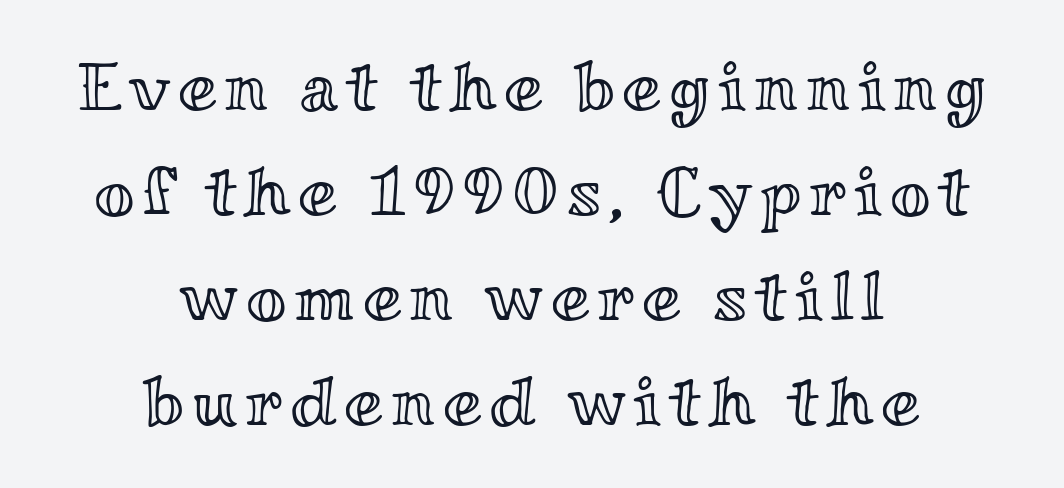
A normal amount of white space separates one row of letters from the next. It's the straight-up-and-down kind of type. Honestly, there is no underline to notice here at all. The face used here is proportionally spaced, like ordinary book or web type. Reading down the block, each line starts at a different indent, mirrored at its end.
